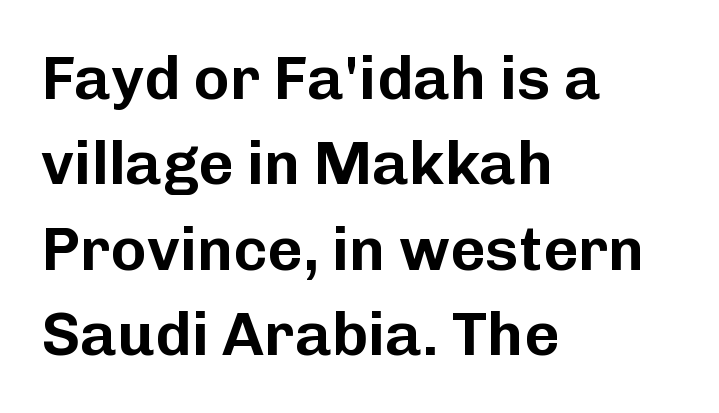
A typesetter would label this face a sans. These lines keep a tight, regular rhythm from letter to letter. Leading: standard. Spacing verdict: proportional, widths tailored to each character.
